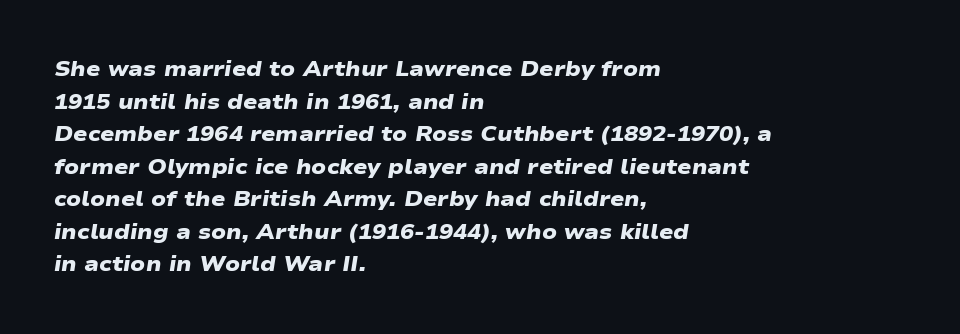
Just letters on the line, the space beneath them empty. If you measured baseline to baseline, you'd find a middling distance. As a designer I'd log this as weight 700, bold. This sample is left-justified, so line endings fall wherever the words run out. Inter-character spacing is left at the font's built-in metrics.
